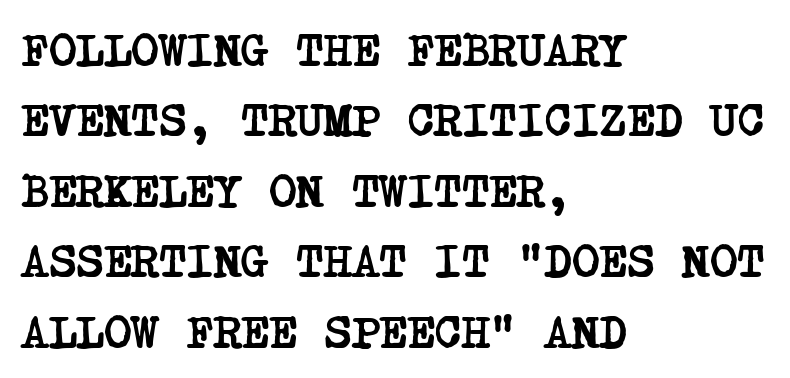
Students, note that the glyphs here touch the page at normal intervals. This is serif lettering, the kind often seen in printed books. Heavy-handed strokes throughout: this text is bold. Any mark beneath the type? The region is blank. Notice how descenders clear the ascenders below comfortably — that's standard leading.
